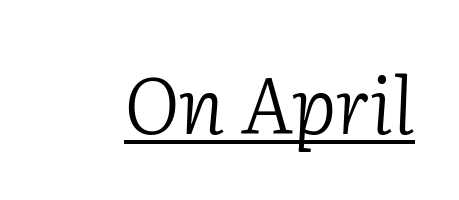
Q: Is the text bold? A: No.
Q: Is the text italic (slanted)? A: Yes, it leans right by about 2 degrees.
Q: Is the typeface a serif or a sans-serif typeface? A: Serif.
Q: Is the text underlined? A: Yes.
Q: Is the spacing between letters normal or unusually wide? A: Normal.
Q: Width (condensed, normal, or wide)? A: Normal.
Q: Stroke contrast? A: Low.
Q: x-height? A: Medium.
Q: Monospaced? A: No.
